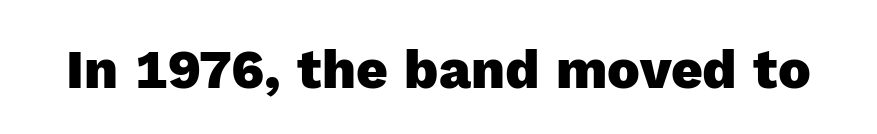
The image shows 55 px heavy sans-serif type, upright; set normal letter spacing, not underlined; a medium x-height.
